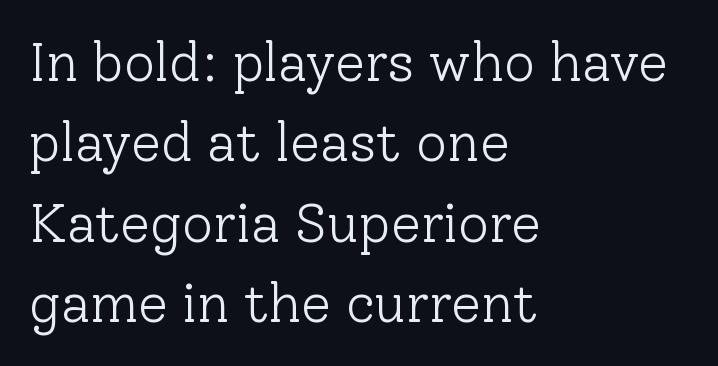
The designer left line spacing at the default. What stands out about the letter spacing? Nothing — it is the standard amount. Glance below the letters and you will spot only blank space. Spacing verdict: proportional, widths tailored to each character. Every character sits straight up, as roman type does. These lines are composed in type with serifs.
